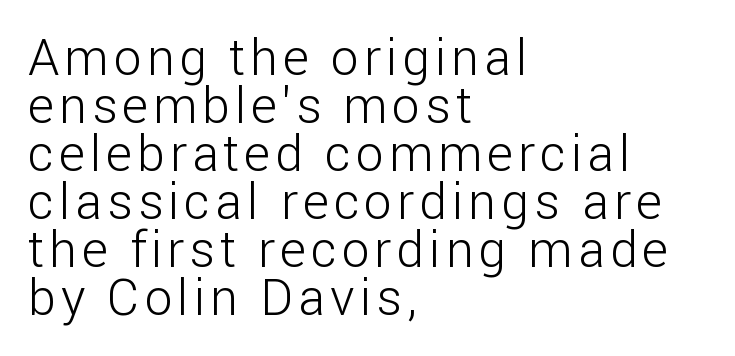
This reads as an unemphasized weight, regular at the heaviest. A typesetter would call this proportional, since set widths differ per character. Decoration check: the copy has no underline. Characters remain perfectly vertical along every line. Is this a sans? Yes — the strokes have no serifs. You could barely slide anything between these rows.
